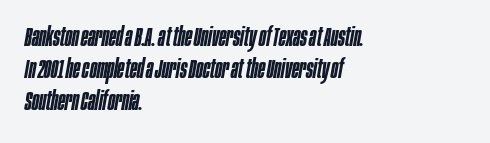
The image shows 26 px text type, italic (leaning right); set left-aligned, line spacing 1.24x, normal letter spacing, not underlined.
